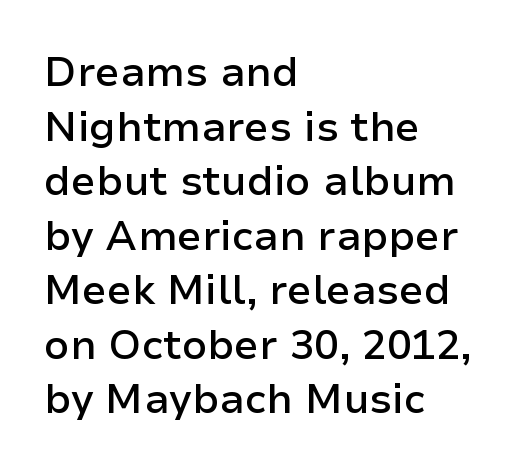
Q: Is the text bold? A: Semi-bold.
Q: Is the text italic (slanted)? A: No, it is upright.
Q: Is the typeface a serif or a sans-serif typeface? A: Sans-serif.
Q: Is the text underlined? A: No.
Q: How is the paragraph aligned? A: Left-aligned.
Q: Is the spacing between letters normal or unusually wide? A: Normal.
Q: Is the spacing between lines tight, normal or loose? A: Normal.
Q: Width (condensed, normal, or wide)? A: Normal.
Q: Stroke contrast? A: Low.
Q: x-height? A: Medium.
Q: Monospaced? A: No.
